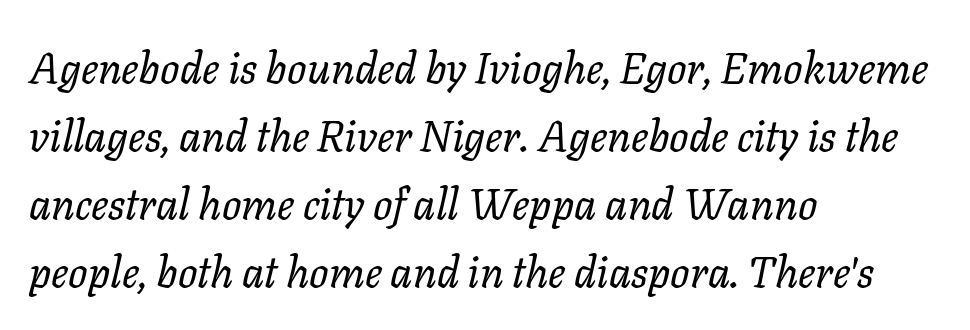
{"italic": "yes", "lean": "right", "slant_degrees": 11, "bold": "no", "weight": "regular", "width": "normal", "stroke_contrast": "low", "x_height": "medium", "monospaced": "no", "underline": "no", "align": "left", "line_spacing": "normal", "line_spacing_ratio": 1.58, "letter_spacing": "normal", "letter_spacing_em": 0.0, "glyph_px": 43}
